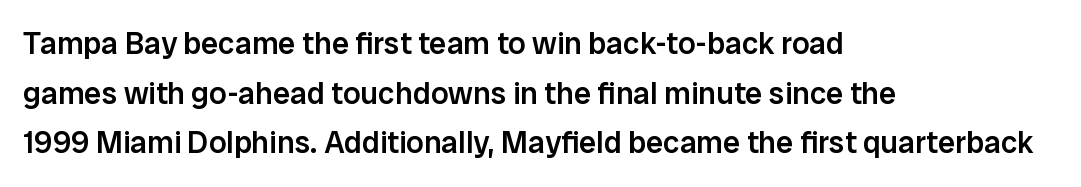
Notice the strokes are somewhat thickened but not fully heavy: this is a semibold. Nope, not italic — everything's standing straight. Each letter keeps its own natural width here, so spacing adapts to shape. Regarding leading, the lines here are spaced in the standard way.
